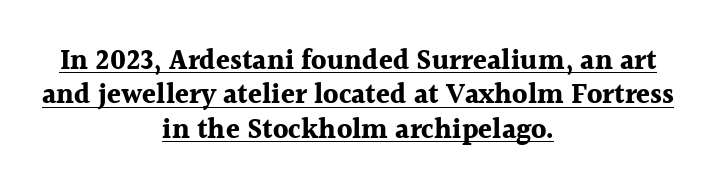
The image shows 28 px bold serif type, upright; set centered, line spacing 1.23x, normal letter spacing, underlined; a medium x-height.
